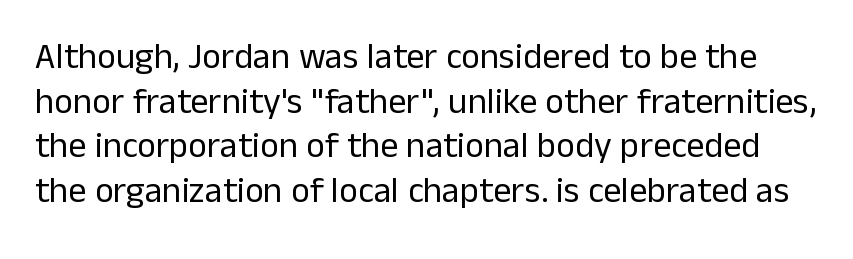
The image shows 36 px regular-weight sans-serif type, upright; set line spacing 1.24x, normal letter spacing, not underlined; low stroke contrast and a medium x-height.
